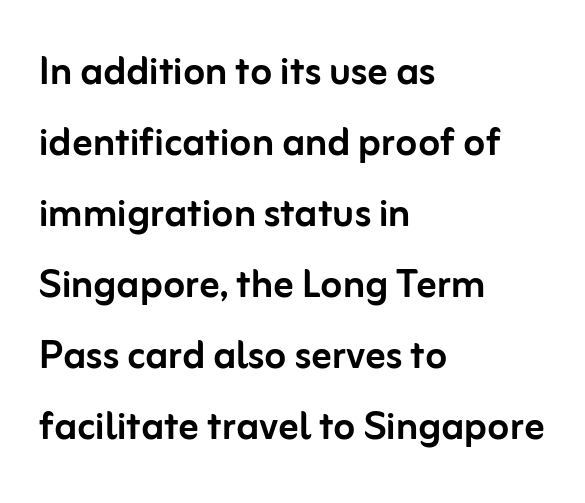
Q: Is the text italic (slanted)? A: No, it is upright.
Q: Is the typeface a serif or a sans-serif typeface? A: Sans-serif.
Q: Is the text underlined? A: No.
Q: How is the paragraph aligned? A: Left-aligned.
Q: Is the spacing between letters normal or unusually wide? A: Normal.
Q: Is the spacing between lines tight, normal or loose? A: Normal.
Q: Width (condensed, normal, or wide)? A: Normal.
Q: Stroke contrast? A: Low.
Q: x-height? A: Medium.
Q: Monospaced? A: No.
